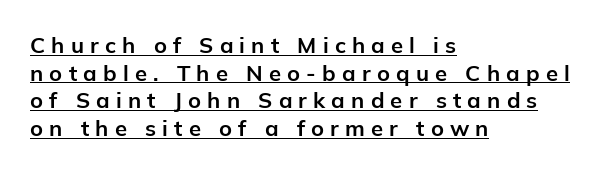
The rendering uses a bold face; every stroke is thick and dark. Unlike italic type, these characters show no tilt at all. The typesetter has applied underlining to the passage shown. The lines sit at an ordinary, default distance from one another. Alignment: flush left. You could only call the tracking loose — the letters float apart.
